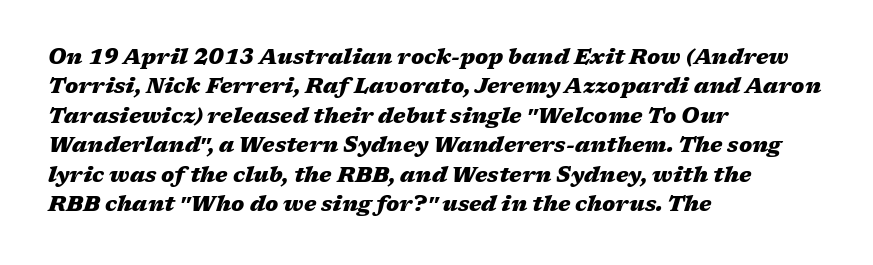
Each line starts at the same left margin while the right side varies. The typesetting leans heavy: a genuine bold. Does the leading feel generous? No, just average. Observe the ordinary spacing: letters are neighbours, not strangers.
